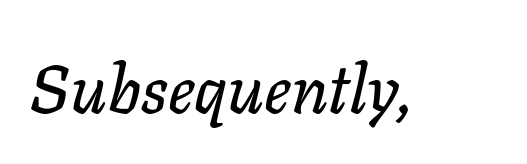
Q: Is the text italic (slanted)? A: Yes, it leans right by about 11 degrees.
Q: Is the text underlined? A: No.
Q: Is the spacing between letters normal or unusually wide? A: Normal.
Q: Width (condensed, normal, or wide)? A: Normal.
Q: Stroke contrast? A: Low.
Q: x-height? A: Medium.
Q: Monospaced? A: No.
